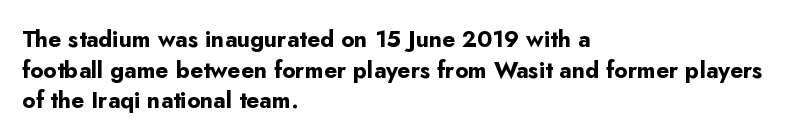
The image shows 23 px bold type, upright; set left-aligned, normal line spacing (1.33x), normal letter spacing, not underlined.
